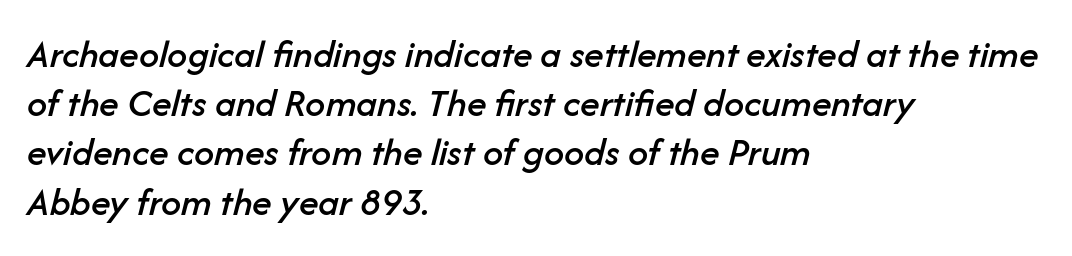
Q: Is the text italic (slanted)? A: Yes, it leans right by about 14 degrees.
Q: Is the text underlined? A: No.
Q: How is the paragraph aligned? A: Left-aligned.
Q: Is the spacing between letters normal or unusually wide? A: Normal.
Q: Width (condensed, normal, or wide)? A: Normal.
Q: Stroke contrast? A: Low.
Q: x-height? A: Medium.
Q: Monospaced? A: No.
